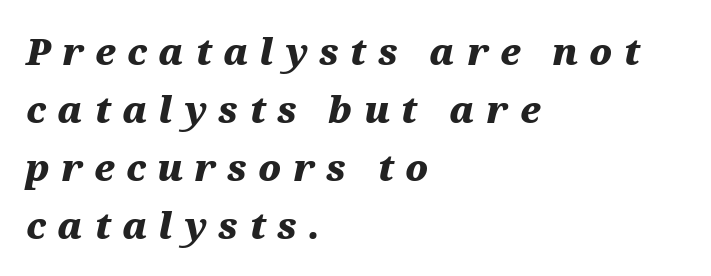
The image shows 36 px heavy, wide type, italic (leaning right); set left-aligned, normal line spacing (1.61x), unusually wide letter spacing (+0.31 em), not underlined; medium stroke contrast and a medium x-height.
